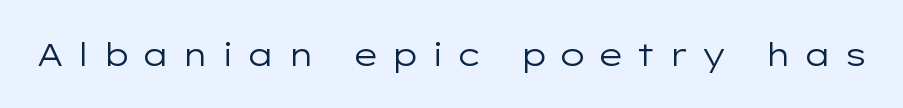
The image shows 32 px regular-weight, wide sans-serif type, upright; set unusually wide letter spacing (+0.37 em), not underlined; low stroke contrast and a medium x-height.
